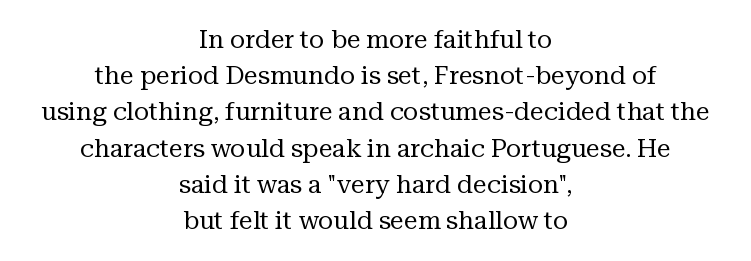
{"italic": "no", "bold": "no", "underline": "no", "align": "center", "line_spacing": "normal", "line_spacing_ratio": 1.45, "letter_spacing": "normal", "letter_spacing_em": 0.0, "glyph_px": 25}
